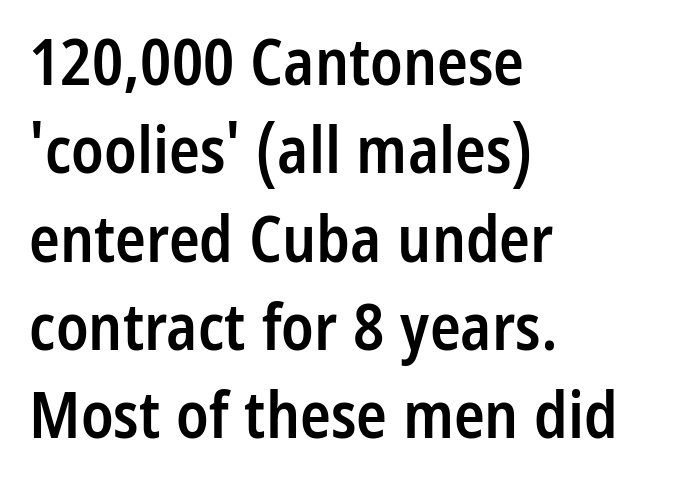
This is sans-serif lettering, the kind often seen on screens and signage. Posture: vertical. Summary of weight: moderately heavy, a semibold. All the whitespace from short lines collects on the right.
